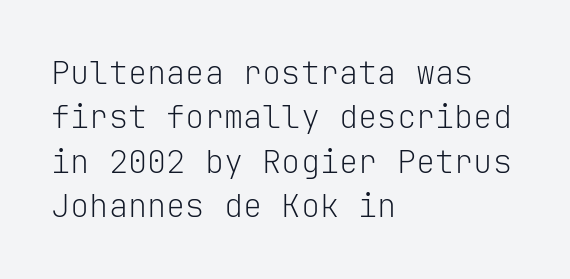
The image shows 32 px light sans-serif type, upright, monospaced; set left-aligned, normal line spacing (1.39x), normal letter spacing, not underlined; low stroke contrast and a medium x-height.
